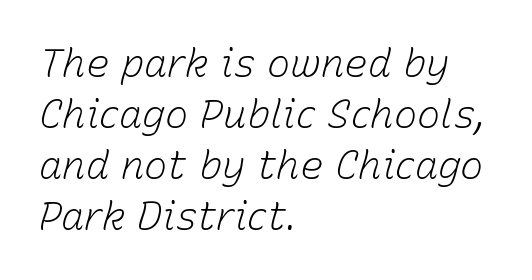
Nothing heavy about these letters — not bold at all. The rendering anchors every line to the left-hand side. The whole block is typeset with a tilt. The vertical gap from one line to the next is medium. Characters follow at the spacing the type designer built in. Lines of text with bare space underneath.
